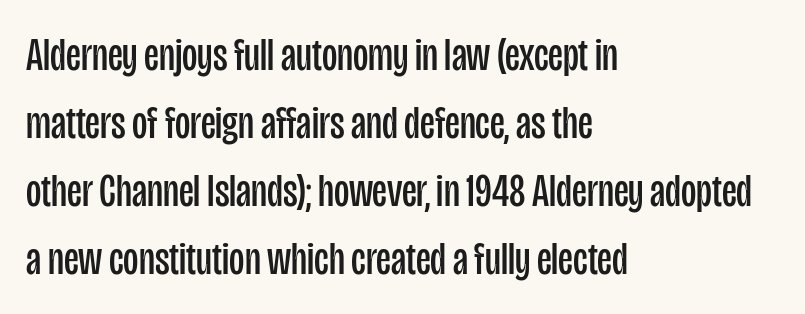
Between one letter and the next there's only the usual sliver of space. Glance below the letters and you will spot only blank space. The type family on display is of the sans-serif kind. The text block is weighted toward the left margin, trailing off unevenly rightward.
